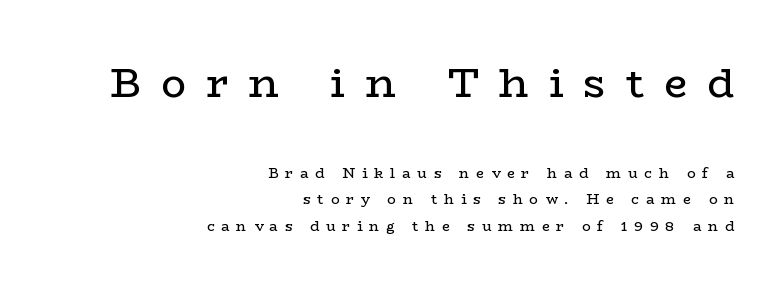
The image shows 41 px regular-weight, wide serif type, upright; set right-aligned, loose line spacing (1.92x), unusually wide letter spacing (+0.49 em), not underlined; the first (top) block is 2.93x larger; low stroke contrast and a medium x-height.
